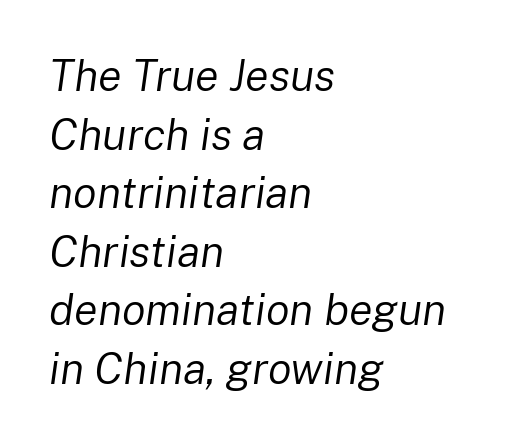
{"italic": "yes", "lean": "right", "slant_degrees": 8, "bold": "no", "weight": "regular", "width": "normal", "stroke_contrast": "low", "x_height": "medium", "monospaced": "no", "underline": "no", "align": "left", "line_spacing": "normal", "line_spacing_ratio": 1.33, "letter_spacing": "normal", "letter_spacing_em": 0.0, "glyph_px": 44}
